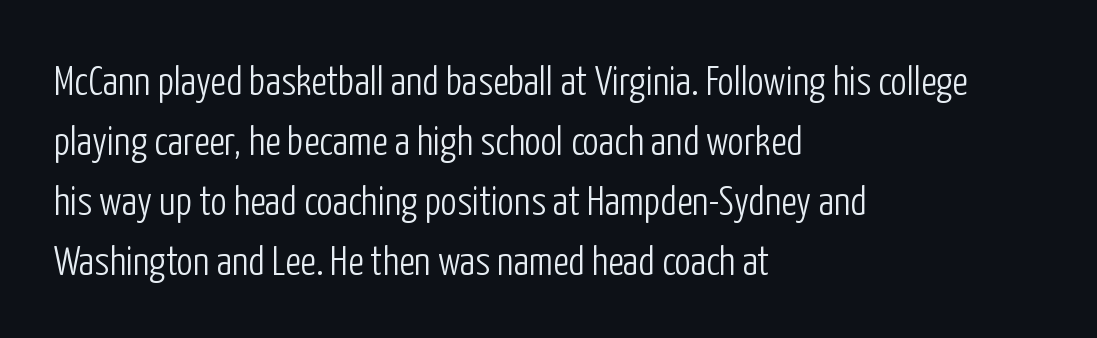
Each new line begins a customary step beneath the previous one. The line texture is even and compact thanks to regular tracking. Note the varied advance widths — an 'i' is clearly narrower than an 'm'. Short and long lines alike share a common starting point at left. To sum up the face: it is a sans, with no serifs.
